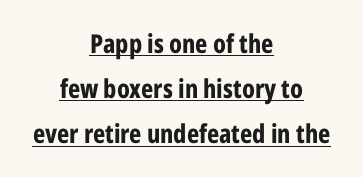
{"italic": "no", "bold": "yes", "underline": "yes", "align": "center", "line_spacing_ratio": 1.74, "letter_spacing": "normal", "letter_spacing_em": 0.0, "glyph_px": 26}
